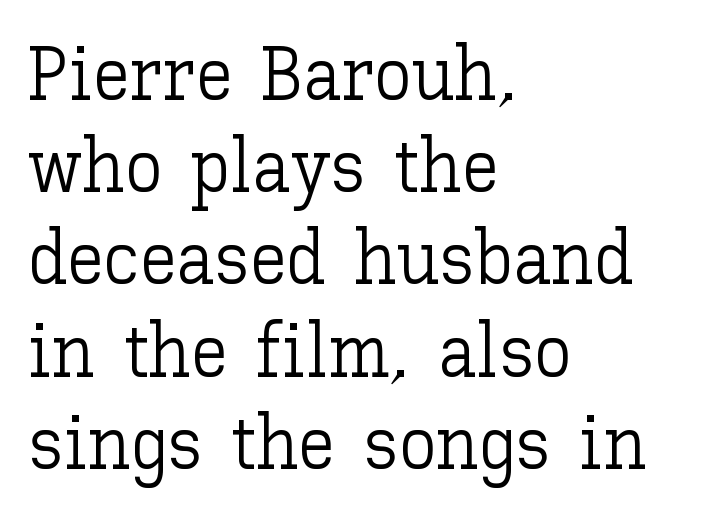
{"italic": "no", "bold": "no", "weight": "light", "width": "normal", "stroke_contrast": "low", "x_height": "medium", "monospaced": "no", "underline": "no", "align": "left", "line_spacing_ratio": 1.23, "letter_spacing": "normal", "letter_spacing_em": 0.0, "glyph_px": 75}
